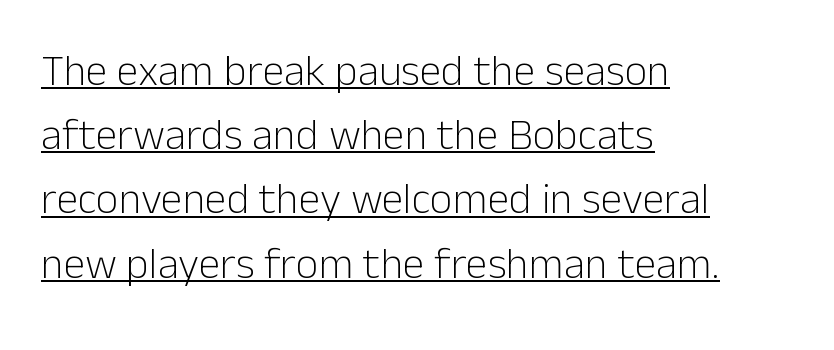
The image shows 44 px light sans-serif type, upright; set left-aligned, normal line spacing (1.46x), normal letter spacing, underlined; low stroke contrast and a medium x-height.
